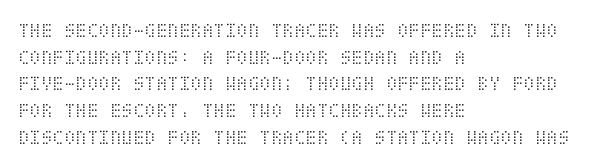
{"italic": "no", "bold": "no", "underline": "no", "align": "left", "line_spacing": "normal", "line_spacing_ratio": 1.27, "letter_spacing": "normal", "letter_spacing_em": 0.0, "glyph_px": 21}
